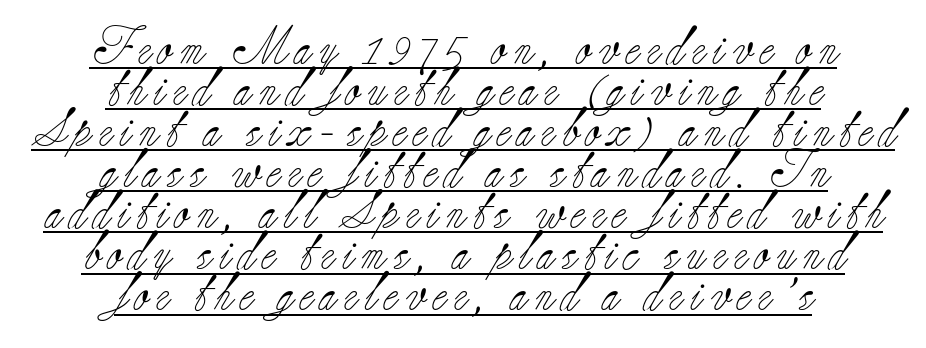
The image shows 38 px light serif type; set centered, tight line spacing (1.08x), underlined; low stroke contrast and a small x-height.
